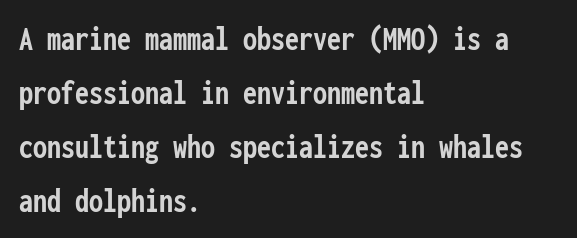
{"serif": "no", "italic": "no", "bold": "yes", "weight": "semibold", "width": "condensed", "stroke_contrast": "low", "x_height": "medium", "monospaced": "yes", "underline": "no", "align": "left", "line_spacing": "normal", "line_spacing_ratio": 1.54, "letter_spacing": "normal", "letter_spacing_em": 0.0, "glyph_px": 35}
